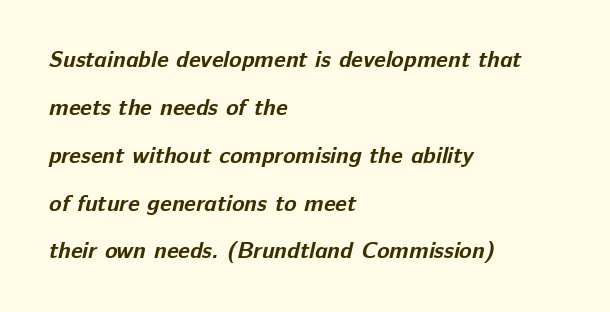
Q: Is the text bold? A: Yes.
Q: Is the text underlined? A: No.
Q: How is the paragraph aligned? A: Left-aligned.
Q: Is the spacing between letters normal or unusually wide? A: Normal.
Q: Is the spacing between lines tight, normal or loose? A: Loose.
